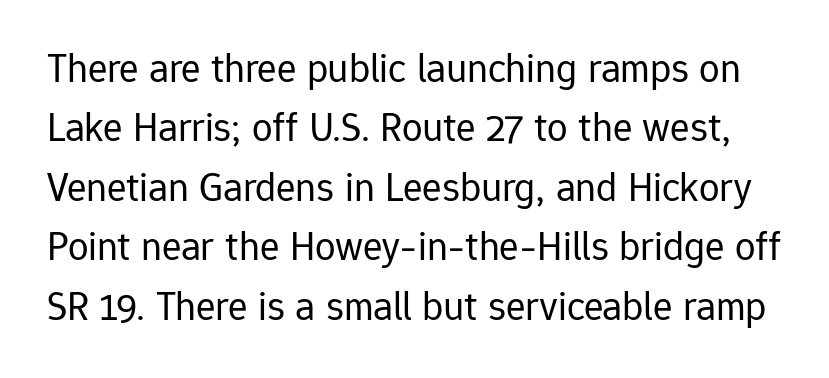
Q: Is the text bold? A: No.
Q: Is the text italic (slanted)? A: No, it is upright.
Q: Is the typeface a serif or a sans-serif typeface? A: Sans-serif.
Q: Is the text underlined? A: No.
Q: Is the spacing between letters normal or unusually wide? A: Normal.
Q: Is the spacing between lines tight, normal or loose? A: Normal.
Q: Width (condensed, normal, or wide)? A: Normal.
Q: Stroke contrast? A: Low.
Q: x-height? A: Medium.
Q: Monospaced? A: No.
